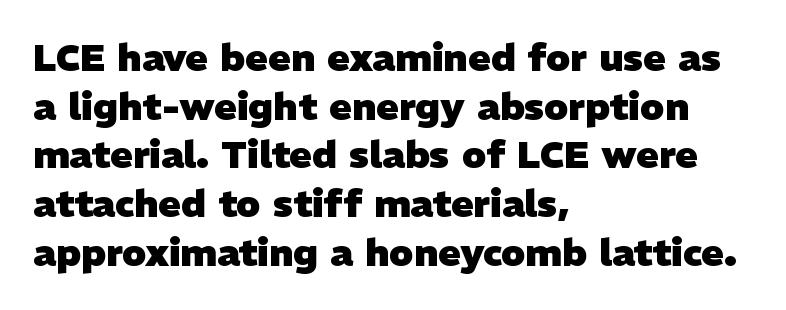
{"serif": "no", "bold": "yes", "weight": "heavy", "width": "normal", "stroke_contrast": "low", "x_height": "medium", "monospaced": "no", "underline": "no", "align": "left", "line_spacing": "normal", "line_spacing_ratio": 1.28, "letter_spacing": "normal", "letter_spacing_em": 0.0, "glyph_px": 38}
